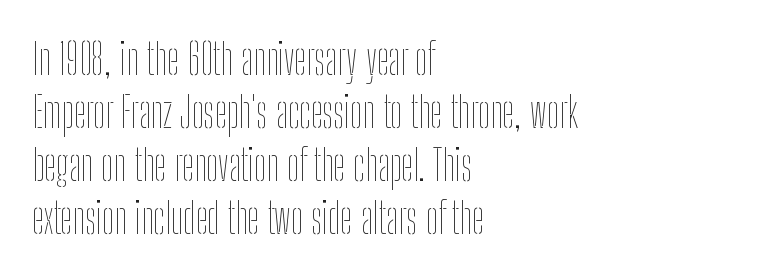
{"italic": "no", "bold": "no", "weight": "thin", "width": "condensed", "stroke_contrast": "low", "x_height": "medium", "monospaced": "no", "underline": "no", "align": "left", "line_spacing_ratio": 1.23, "letter_spacing": "normal", "letter_spacing_em": 0.0, "glyph_px": 43}
